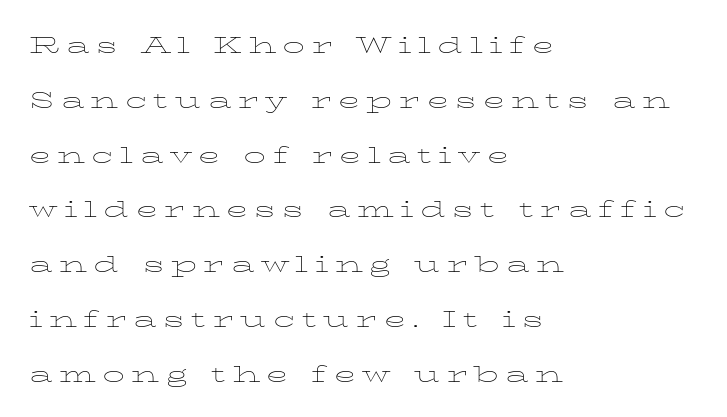
Q: Is the text bold? A: No.
Q: Is the text italic (slanted)? A: No, it is upright.
Q: Is the text underlined? A: No.
Q: How is the paragraph aligned? A: Left-aligned.
Q: Is the spacing between letters normal or unusually wide? A: Unusually wide.
Q: Width (condensed, normal, or wide)? A: Wide.
Q: Stroke contrast? A: Low.
Q: x-height? A: Medium.
Q: Monospaced? A: No.
